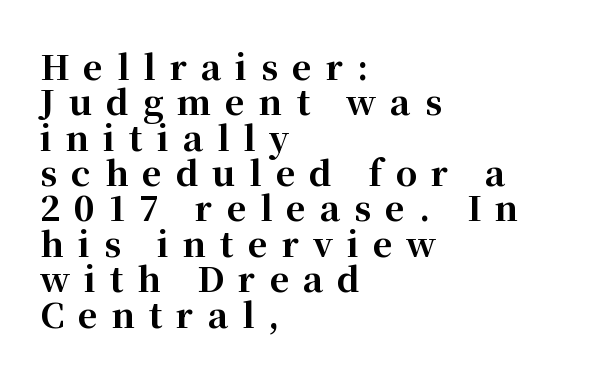
{"serif": "yes", "italic": "no", "bold": "yes", "weight": "bold", "width": "normal", "stroke_contrast": "high", "x_height": "medium", "monospaced": "no", "underline": "no", "align": "left", "line_spacing": "tight", "line_spacing_ratio": 1.04, "letter_spacing": "wide", "letter_spacing_em": 0.41, "glyph_px": 34}
